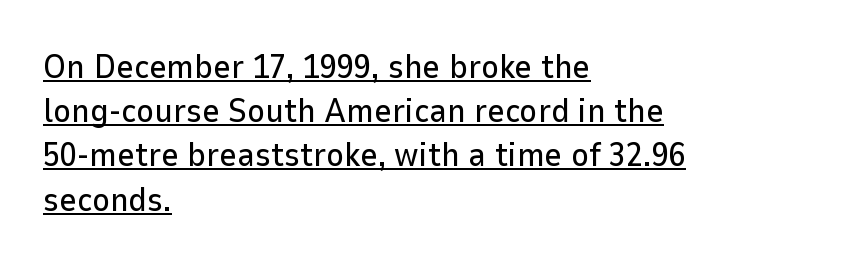
Vertical spacing — default. No feet cap the strokes, marking this as sans-serif type. Standard letterfit; no display-style spreading of the glyphs. The lines in this sample share a left origin and differ only in where they stop. No italicization has been applied; the sample stays upright.
